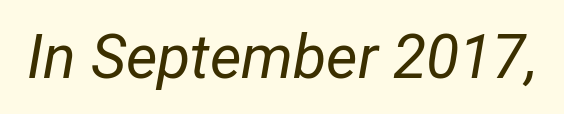
The image shows 61 px regular-weight, condensed type, italic (leaning right); set normal letter spacing, not underlined; low stroke contrast and a medium x-height.
